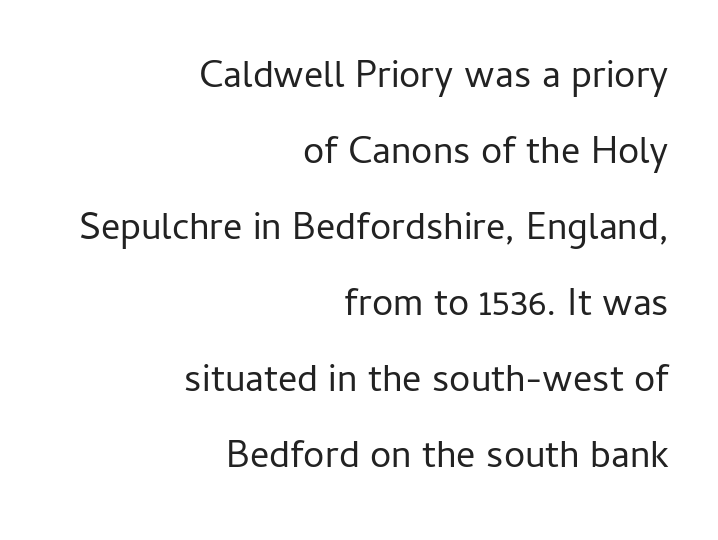
The image shows 38 px regular-weight sans-serif type, upright; set right-aligned, loose line spacing (2.0x), normal letter spacing, not underlined; low stroke contrast and a medium x-height.
